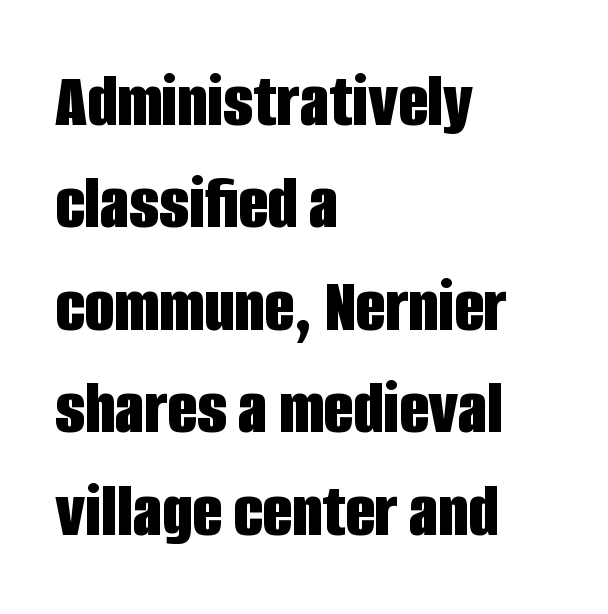
Q: Is the text bold? A: Yes.
Q: Is the text italic (slanted)? A: No, it is upright.
Q: Is the typeface a serif or a sans-serif typeface? A: Sans-serif.
Q: Is the text underlined? A: No.
Q: How is the paragraph aligned? A: Left-aligned.
Q: Is the spacing between letters normal or unusually wide? A: Normal.
Q: Is the spacing between lines tight, normal or loose? A: Normal.
Q: Width (condensed, normal, or wide)? A: Condensed.
Q: Stroke contrast? A: Low.
Q: x-height? A: Large.
Q: Monospaced? A: No.
